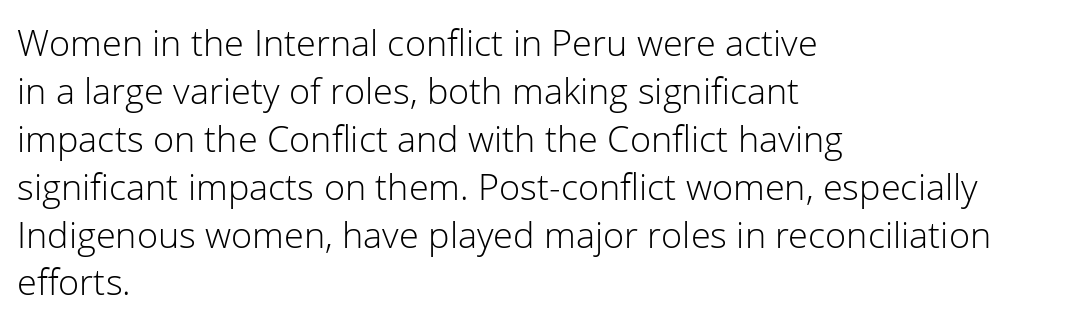
Q: Is the text bold? A: No.
Q: Is the text italic (slanted)? A: No, it is upright.
Q: Is the typeface a serif or a sans-serif typeface? A: Sans-serif.
Q: Is the text underlined? A: No.
Q: How is the paragraph aligned? A: Left-aligned.
Q: Is the spacing between letters normal or unusually wide? A: Normal.
Q: Is the spacing between lines tight, normal or loose? A: Normal.
Q: Width (condensed, normal, or wide)? A: Normal.
Q: Stroke contrast? A: Low.
Q: x-height? A: Medium.
Q: Monospaced? A: No.
